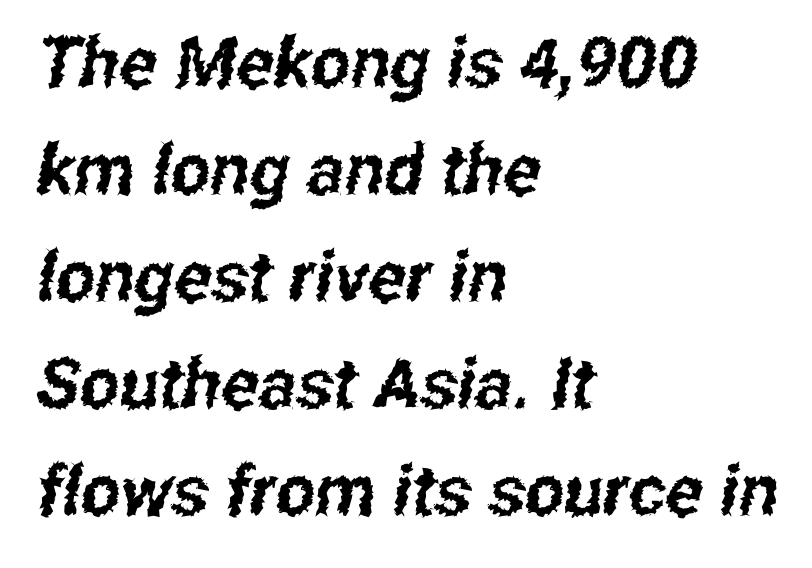
The image shows 70 px condensed sans-serif type; set left-aligned, normal line spacing (1.53x), normal letter spacing, not underlined; low stroke contrast and a medium x-height.
